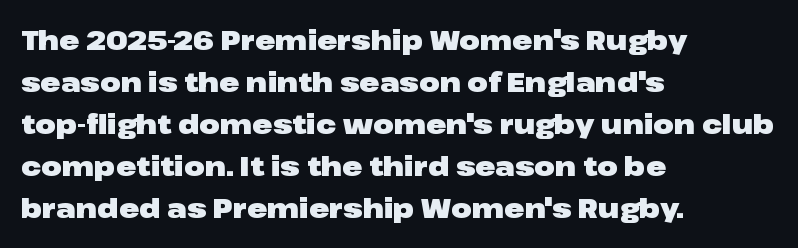
{"italic": "no", "bold": "yes", "underline": "no", "align": "left", "line_spacing": "normal", "line_spacing_ratio": 1.56, "letter_spacing": "normal", "letter_spacing_em": 0.0, "glyph_px": 27}
